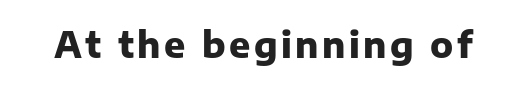
Q: Is the text bold? A: Yes.
Q: Is the text italic (slanted)? A: No, it is upright.
Q: Is the typeface a serif or a sans-serif typeface? A: Sans-serif.
Q: Is the text underlined? A: No.
Q: Width (condensed, normal, or wide)? A: Normal.
Q: Stroke contrast? A: Low.
Q: x-height? A: Medium.
Q: Monospaced? A: No.
